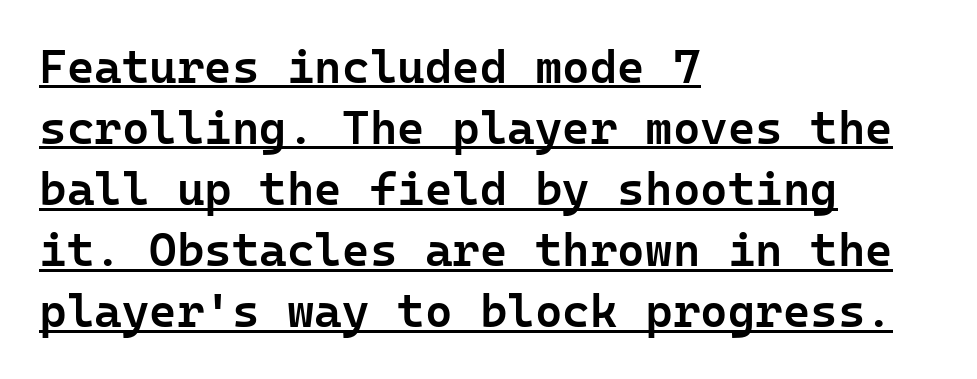
The image shows 47 px semibold sans-serif type, upright; set left-aligned, normal line spacing (1.3x), normal letter spacing, underlined; low stroke contrast and a medium x-height.
